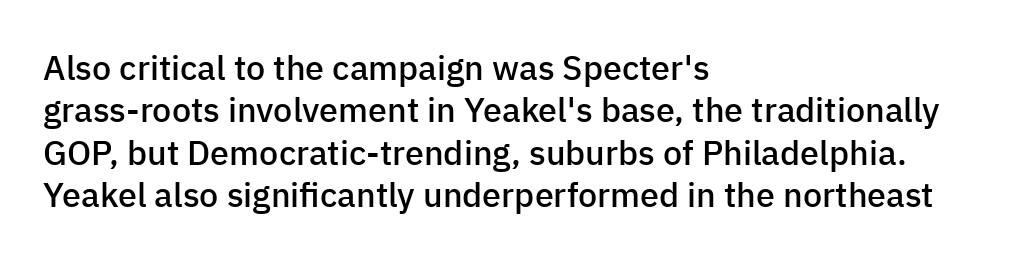
{"serif": "no", "italic": "no", "bold": "semi", "weight": "semibold", "width": "normal", "stroke_contrast": "low", "x_height": "medium", "monospaced": "no", "underline": "no", "align": "left", "line_spacing": "normal", "line_spacing_ratio": 1.25, "letter_spacing": "normal", "letter_spacing_em": 0.0, "glyph_px": 34}
